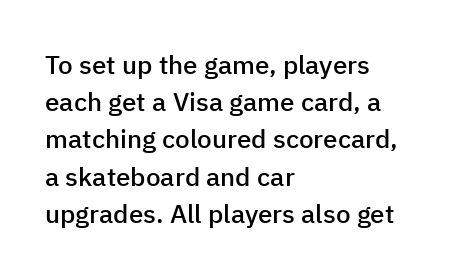
Q: Is the text bold? A: Semi-bold.
Q: Is the text italic (slanted)? A: No, it is upright.
Q: Is the text underlined? A: No.
Q: How is the paragraph aligned? A: Left-aligned.
Q: Is the spacing between letters normal or unusually wide? A: Normal.
Q: Is the spacing between lines tight, normal or loose? A: Normal.
